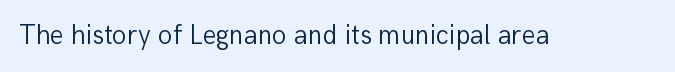
{"italic": "no", "bold": "no", "underline": "no", "letter_spacing": "normal", "letter_spacing_em": 0.0, "glyph_px": 27}
